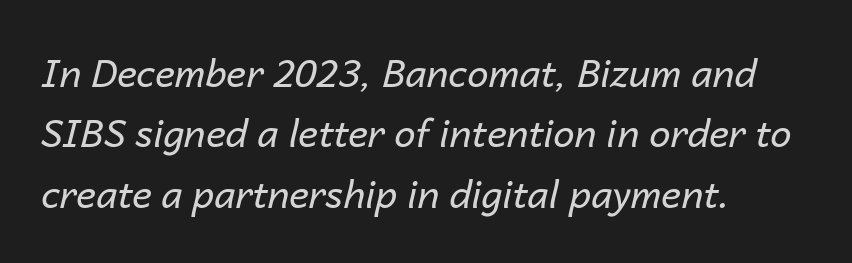
The image shows 38 px regular-weight type, italic (leaning right); set left-aligned, normal line spacing (1.59x), normal letter spacing, not underlined; low stroke contrast and a medium x-height.
